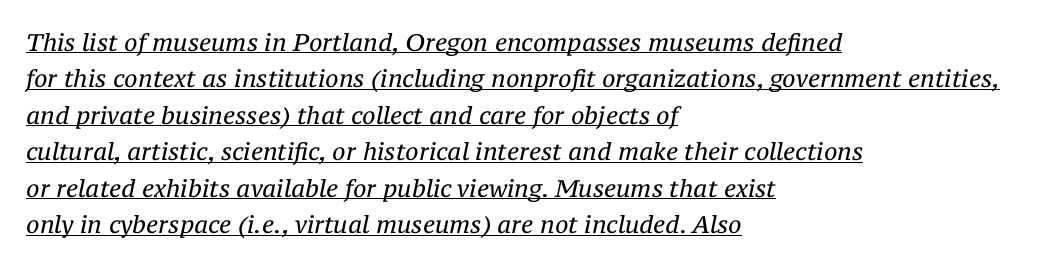
{"italic": "yes", "lean": "right", "slant_degrees": 12, "bold": "no", "underline": "yes", "align": "left", "line_spacing": "normal", "line_spacing_ratio": 1.52, "letter_spacing": "normal", "letter_spacing_em": 0.0, "glyph_px": 24}
